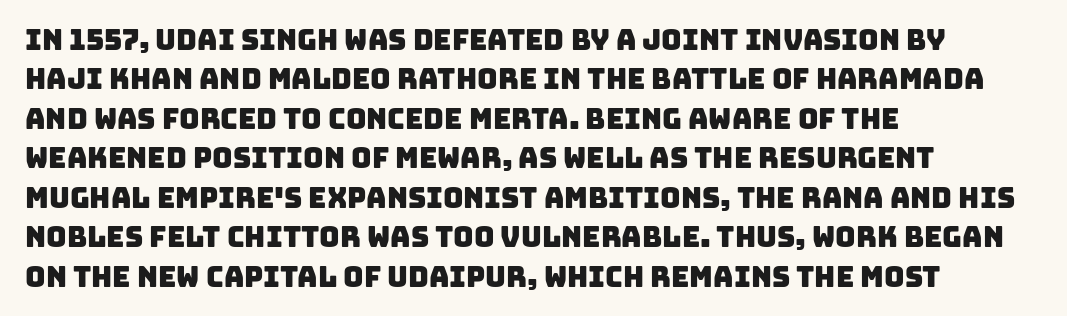
Q: Is the typeface a serif or a sans-serif typeface? A: Sans-serif.
Q: Is the text underlined? A: No.
Q: How is the paragraph aligned? A: Left-aligned.
Q: Is the spacing between letters normal or unusually wide? A: Normal.
Q: Is the spacing between lines tight, normal or loose? A: Normal.
Q: Width (condensed, normal, or wide)? A: Normal.
Q: Stroke contrast? A: Low.
Q: x-height? A: Large.
Q: Monospaced? A: No.
